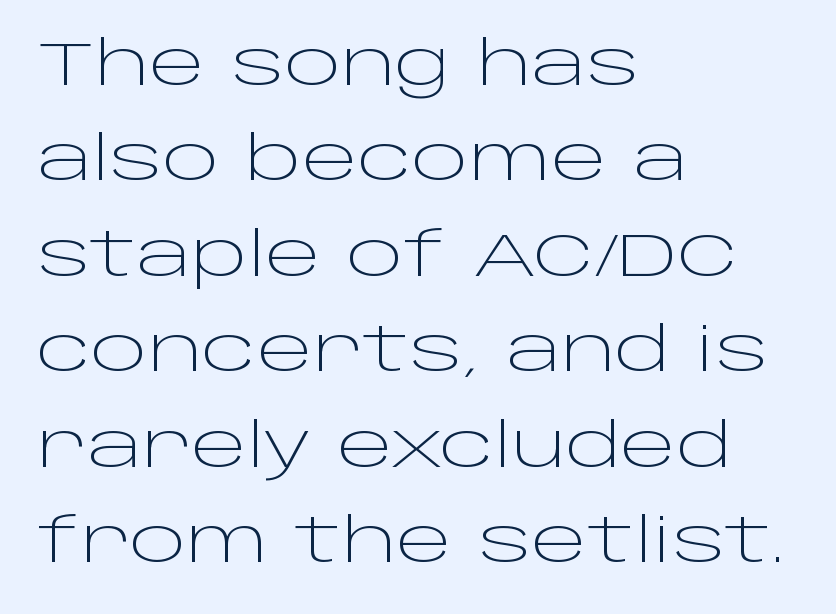
The image shows 60 px light, wide sans-serif type, upright; set left-aligned, normal line spacing (1.59x), normal letter spacing, not underlined; low stroke contrast and a large x-height.
